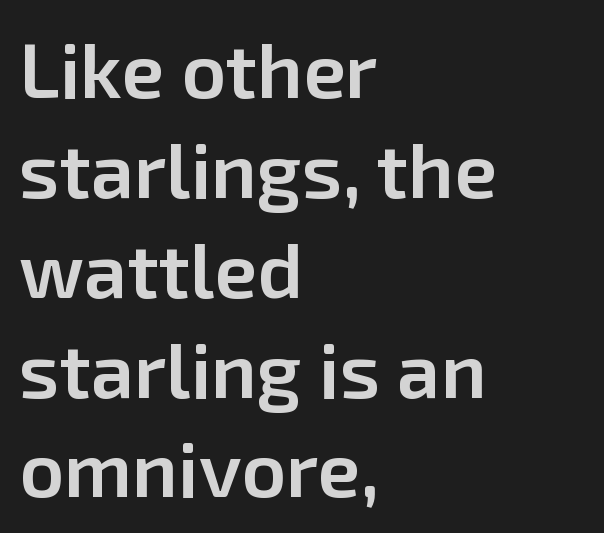
Q: Is the text bold? A: Semi-bold.
Q: Is the text italic (slanted)? A: No, it is upright.
Q: Is the typeface a serif or a sans-serif typeface? A: Sans-serif.
Q: Is the text underlined? A: No.
Q: How is the paragraph aligned? A: Left-aligned.
Q: Is the spacing between letters normal or unusually wide? A: Normal.
Q: Is the spacing between lines tight, normal or loose? A: Normal.
Q: Width (condensed, normal, or wide)? A: Normal.
Q: Stroke contrast? A: Low.
Q: x-height? A: Medium.
Q: Monospaced? A: No.
